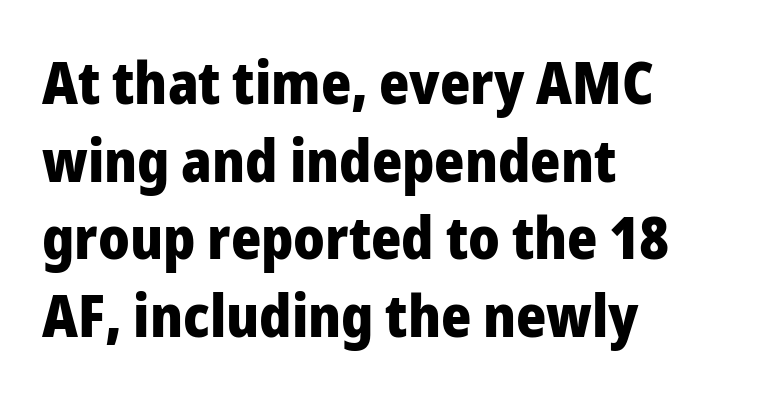
The image shows 58 px heavy sans-serif type, upright; set left-aligned, normal line spacing (1.34x), normal letter spacing, not underlined; low stroke contrast and a medium x-height.
